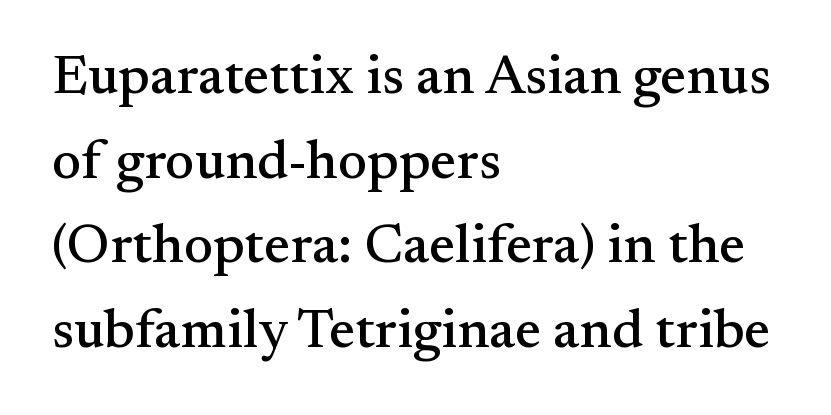
Q: Is the text italic (slanted)? A: No, it is upright.
Q: Is the typeface a serif or a sans-serif typeface? A: Serif.
Q: Is the text underlined? A: No.
Q: How is the paragraph aligned? A: Left-aligned.
Q: Is the spacing between letters normal or unusually wide? A: Normal.
Q: Is the spacing between lines tight, normal or loose? A: Normal.
Q: Width (condensed, normal, or wide)? A: Normal.
Q: Stroke contrast? A: Medium.
Q: x-height? A: Small.
Q: Monospaced? A: No.
